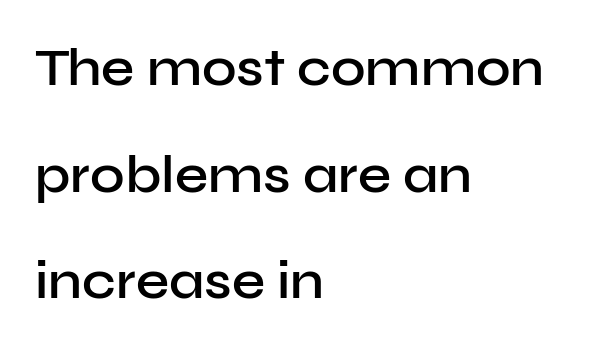
The lettering holds an erect, upright posture throughout. Where is the straight margin? On the left. As a designer I'd log this as weight 600, semibold. The type family on display is of the sans-serif kind. Is this a fixed-width face? No — the glyphs have proportional, varying widths.
